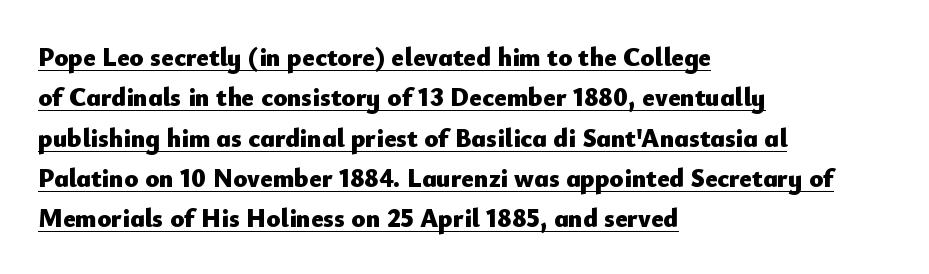
A student would call this left alignment; a typographer would say flush left, rag right. Students, this is bold: see how much ink each stroke carries. Is the letter spacing exaggerated? No — it looks like the ordinary default. This is underlined copy, the kind a proofreader might mark for attention. Ordinary non-slanted type is in use.
